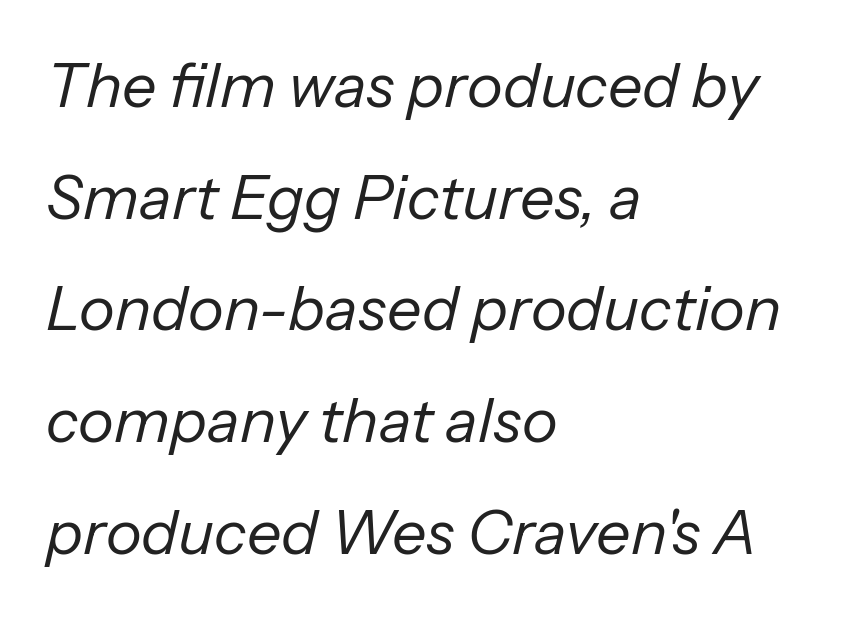
The image shows 61 px regular-weight type, italic (leaning right); set left-aligned, line spacing 1.83x, normal letter spacing, not underlined; low stroke contrast and a medium x-height.
